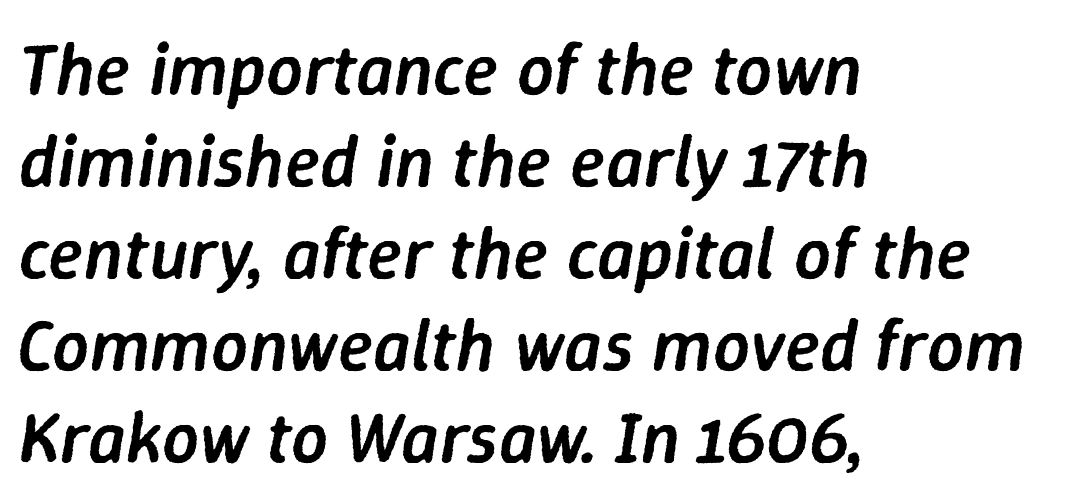
Left-aligned paragraph, ragged on the right. Typographic density is moderately raised because the face is semibold. Spacing verdict: proportional, widths tailored to each character. Emphasis-style slanted type is in use. Vertically, the passage feels balanced, rows spaced as you'd expect. The glyphs are unaccompanied by any horizontal stroke below them.
